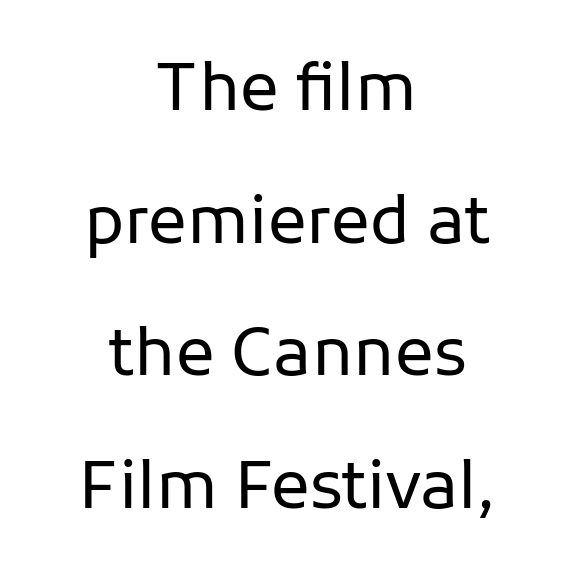
Q: Is the text bold? A: No.
Q: Is the text italic (slanted)? A: No, it is upright.
Q: Is the typeface a serif or a sans-serif typeface? A: Sans-serif.
Q: Is the text underlined? A: No.
Q: How is the paragraph aligned? A: Centered.
Q: Is the spacing between letters normal or unusually wide? A: Normal.
Q: Is the spacing between lines tight, normal or loose? A: Loose.
Q: Width (condensed, normal, or wide)? A: Normal.
Q: Stroke contrast? A: Low.
Q: x-height? A: Medium.
Q: Monospaced? A: No.
